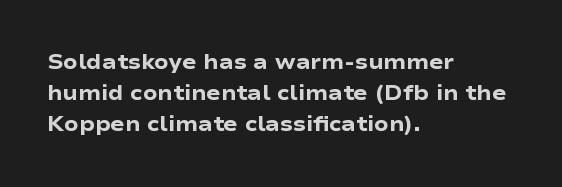
These lines keep a tight, regular rhythm from letter to letter. The typesetting leans heavy: a genuine bold. Line beginnings align vertically; line endings do not. If you drew a line through each stem, it would be perfectly vertical. Letters rest on an invisible, unmarked baseline.
